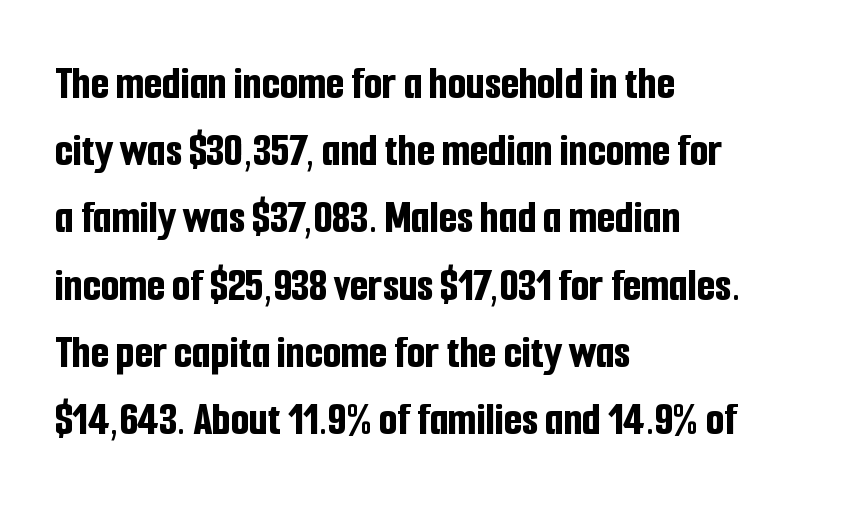
{"serif": "no", "italic": "no", "bold": "yes", "weight": "bold", "width": "condensed", "stroke_contrast": "low", "x_height": "medium", "monospaced": "no", "underline": "no", "align": "left", "line_spacing": "normal", "line_spacing_ratio": 1.43, "letter_spacing": "normal", "letter_spacing_em": 0.0, "glyph_px": 47}
